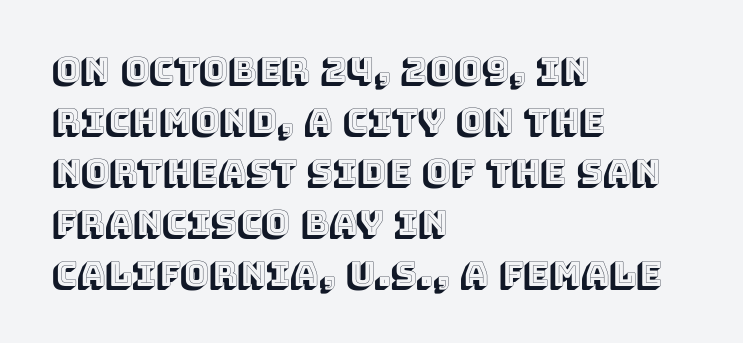
Q: Is the text italic (slanted)? A: No, it is upright.
Q: Is the text underlined? A: No.
Q: How is the paragraph aligned? A: Left-aligned.
Q: Is the spacing between letters normal or unusually wide? A: Normal.
Q: Is the spacing between lines tight, normal or loose? A: Normal.
Q: Width (condensed, normal, or wide)? A: Normal.
Q: x-height? A: Large.
Q: Monospaced? A: No.
